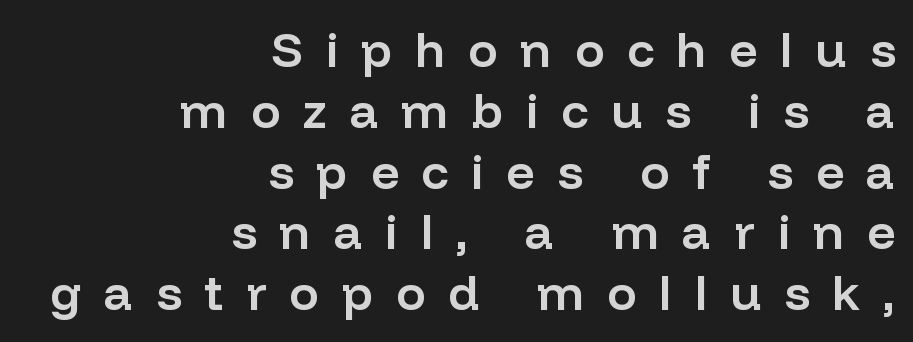
Q: Is the text bold? A: Semi-bold.
Q: Is the text italic (slanted)? A: No, it is upright.
Q: Is the typeface a serif or a sans-serif typeface? A: Sans-serif.
Q: Is the text underlined? A: No.
Q: How is the paragraph aligned? A: Right-aligned.
Q: Is the spacing between letters normal or unusually wide? A: Unusually wide.
Q: Width (condensed, normal, or wide)? A: Normal.
Q: Stroke contrast? A: Low.
Q: x-height? A: Medium.
Q: Monospaced? A: No.
